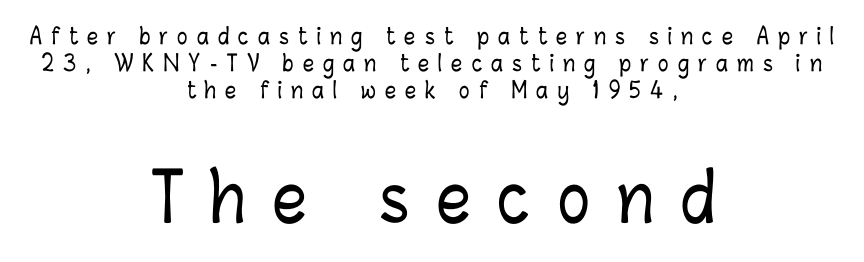
The image shows 67 px condensed type, upright; set centered, line spacing 1.22x, unusually wide letter spacing (+0.41 em), not underlined; the second (bottom) block is 3.05x larger; low stroke contrast and a medium x-height.
